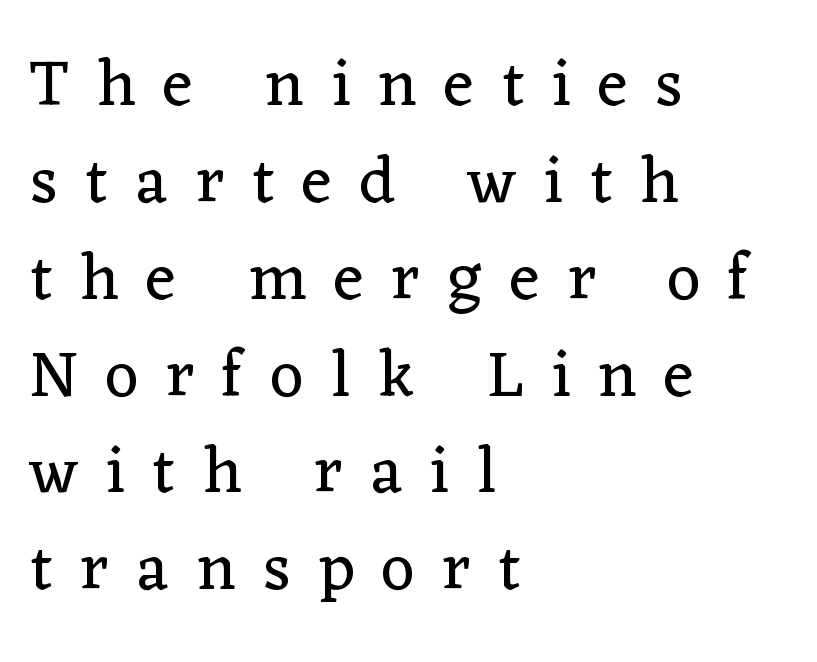
Q: Is the text bold? A: No.
Q: Is the text italic (slanted)? A: No, it is upright.
Q: Is the typeface a serif or a sans-serif typeface? A: Serif.
Q: Is the text underlined? A: No.
Q: How is the paragraph aligned? A: Left-aligned.
Q: Is the spacing between letters normal or unusually wide? A: Unusually wide.
Q: Is the spacing between lines tight, normal or loose? A: Normal.
Q: Width (condensed, normal, or wide)? A: Normal.
Q: Stroke contrast? A: Low.
Q: x-height? A: Medium.
Q: Monospaced? A: No.
